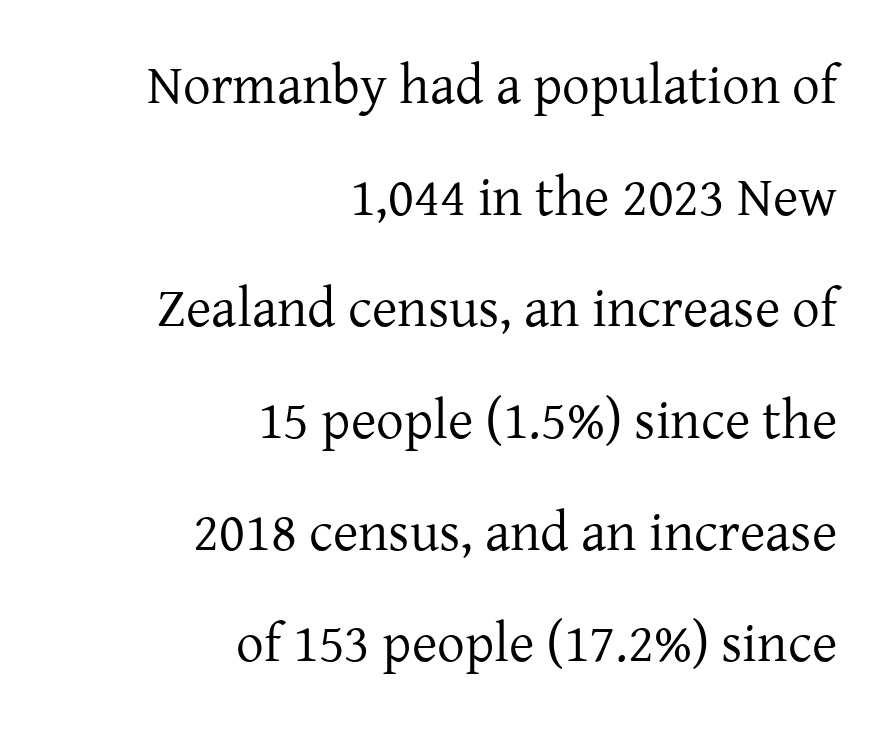
The image shows 55 px regular-weight serif type, upright; set right-aligned, loose line spacing (2.03x), normal letter spacing, not underlined; low stroke contrast and a medium x-height.
